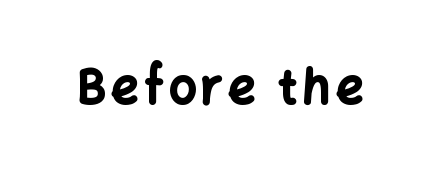
Letterform terminals end flat and unadorned throughout the passage. The passage shown is typed in a proportional face where columns would drift. This is the regular roman posture of the typeface. The strokes are fattened all the way to bold. Any mark beneath the type? The region is blank.
